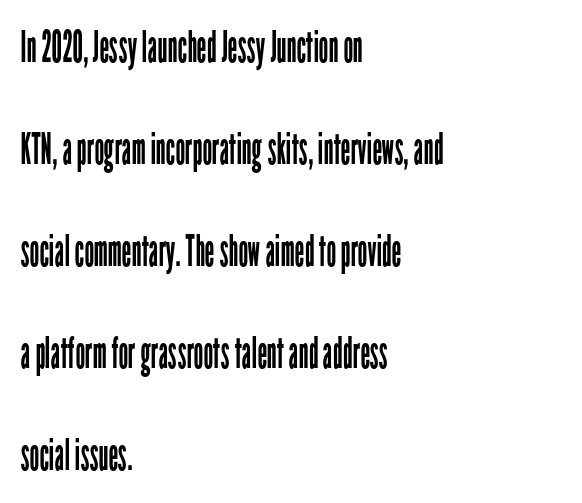
Q: Is the text bold? A: No.
Q: Is the text italic (slanted)? A: No, it is upright.
Q: Is the typeface a serif or a sans-serif typeface? A: Sans-serif.
Q: Is the text underlined? A: No.
Q: How is the paragraph aligned? A: Left-aligned.
Q: Is the spacing between letters normal or unusually wide? A: Normal.
Q: Is the spacing between lines tight, normal or loose? A: Loose.
Q: Width (condensed, normal, or wide)? A: Condensed.
Q: Stroke contrast? A: Low.
Q: x-height? A: Medium.
Q: Monospaced? A: No.
